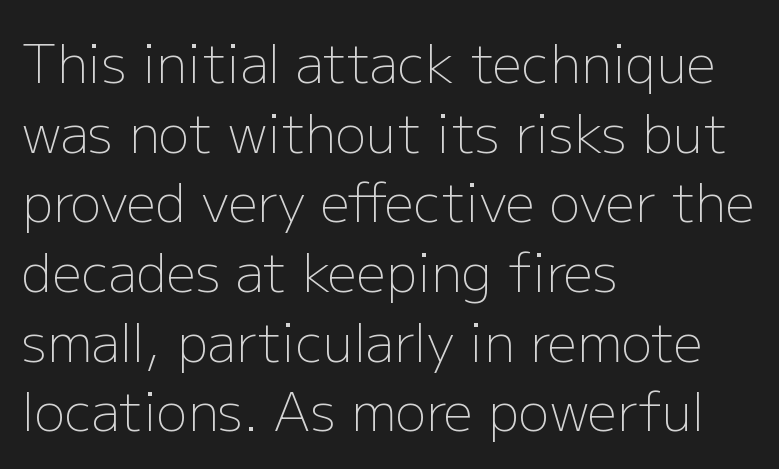
The image shows 52 px light sans-serif type, upright; set left-aligned, normal line spacing (1.34x), normal letter spacing, not underlined; low stroke contrast and a medium x-height.
